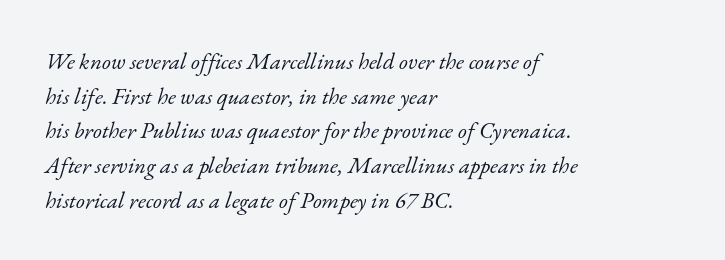
Only glyphs here, with clear space below each row. No extra tracking has been applied to these lines. This is not heavy type; no bold has been used. Horizontal alignment here is leftward, the default for most running prose.
